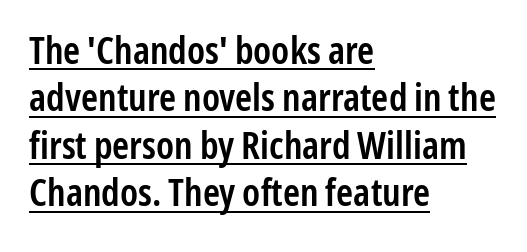
Q: Is the text bold? A: Semi-bold.
Q: Is the text italic (slanted)? A: No, it is upright.
Q: Is the typeface a serif or a sans-serif typeface? A: Sans-serif.
Q: Is the text underlined? A: Yes.
Q: How is the paragraph aligned? A: Left-aligned.
Q: Is the spacing between letters normal or unusually wide? A: Normal.
Q: Is the spacing between lines tight, normal or loose? A: Normal.
Q: Width (condensed, normal, or wide)? A: Condensed.
Q: Stroke contrast? A: Low.
Q: x-height? A: Medium.
Q: Monospaced? A: No.
